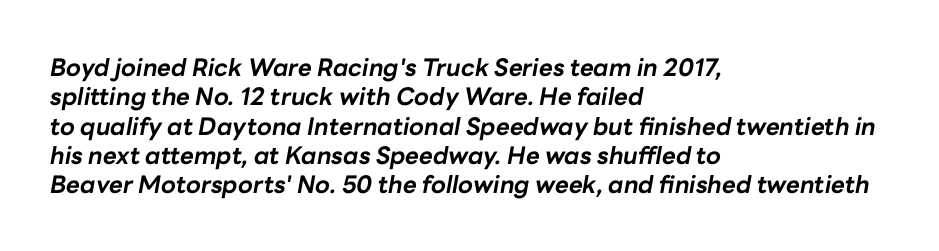
Slanted lettering throughout. Does extra space separate the letters? No, they use regular spacing. Is the block centered? No — it sits flush against the left margin. Nobody drew a line under any word here. Does the weight exceed regular? Yes, all the way to bold.
